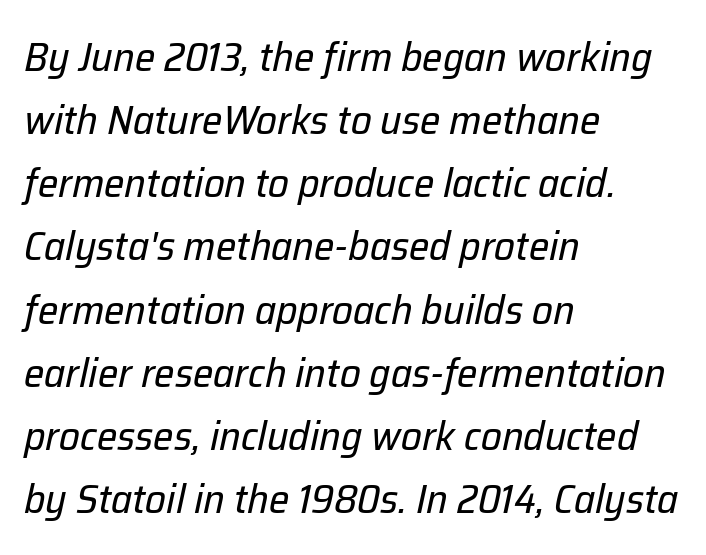
The typography opts for an oblique posture over an upright one. Here the designer chose a conventional face with non-uniform glyph widths. Underline: absent. Short and long lines alike share a common starting point at left. Words appear dense and cohesive because spacing is normal. The weight would be labelled regular, book, light, or lighter still.
